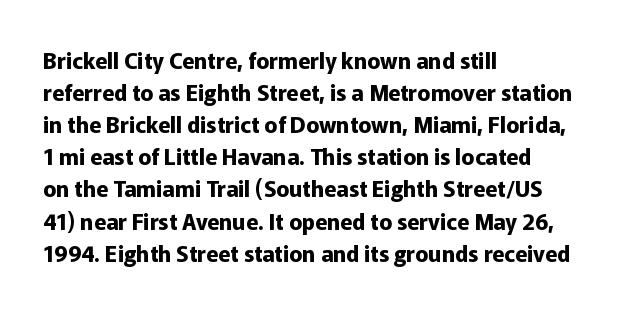
These lines were composed using upright roman letters. Bare-footed words on every line. The vertical gap from one line to the next is medium. Leftover space on each line is placed entirely after the last word. The line texture is even and compact thanks to regular tracking.
